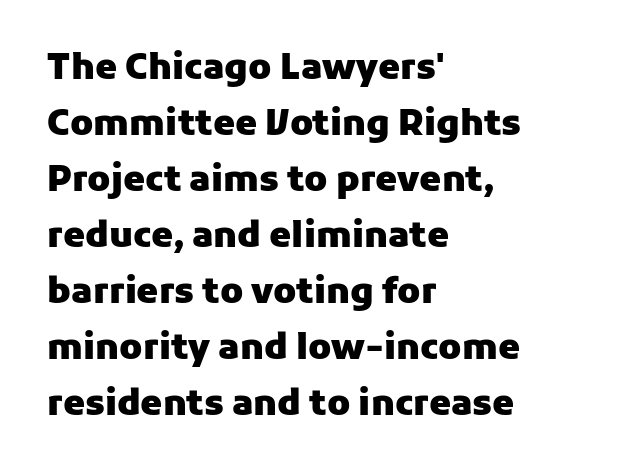
Baseline-to-baseline distance is the conventional proportion of letter height. No italicization has been applied; the sample stays upright. This rendering uses left alignment, leaving the right contour irregular. Proportional: the letters do not fall into vertical columns. The face used here is rendered with its standard letterfit. The typesetting leans heavy: a genuine bold.
